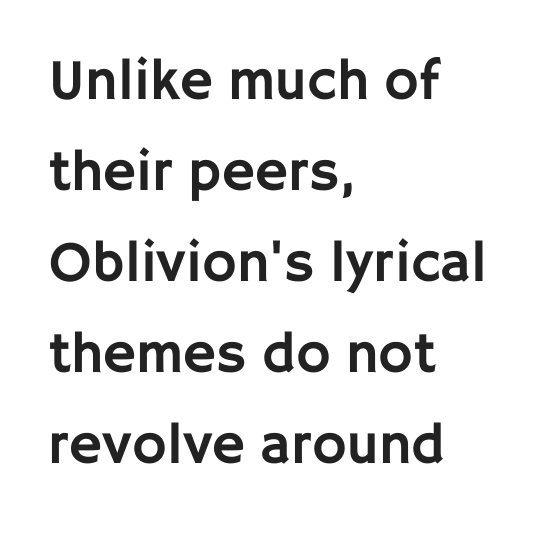
{"serif": "no", "italic": "no", "width": "normal", "stroke_contrast": "low", "x_height": "large", "monospaced": "no", "underline": "no", "align": "left", "line_spacing": "normal", "line_spacing_ratio": 1.57, "letter_spacing": "normal", "letter_spacing_em": 0.0, "glyph_px": 58}
